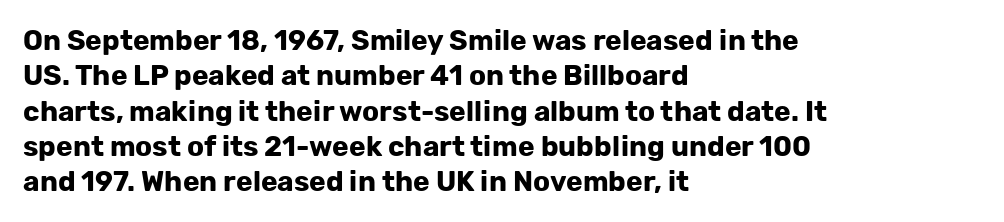
Q: Is the text bold? A: Yes.
Q: Is the text italic (slanted)? A: No, it is upright.
Q: Is the typeface a serif or a sans-serif typeface? A: Sans-serif.
Q: Is the text underlined? A: No.
Q: How is the paragraph aligned? A: Left-aligned.
Q: Is the spacing between letters normal or unusually wide? A: Normal.
Q: Is the spacing between lines tight, normal or loose? A: Normal.
Q: Width (condensed, normal, or wide)? A: Normal.
Q: Stroke contrast? A: Low.
Q: x-height? A: Medium.
Q: Monospaced? A: No.
